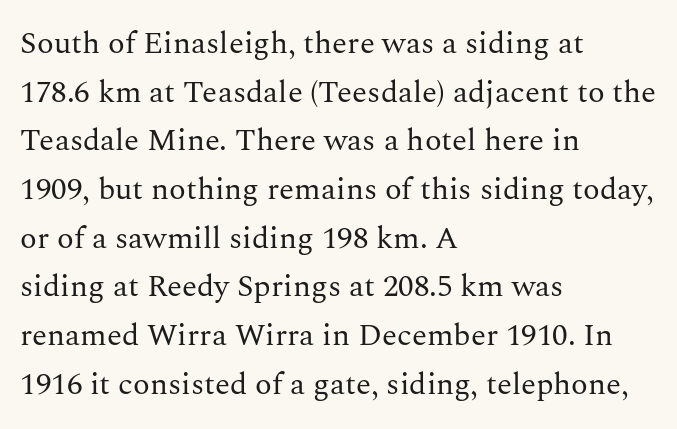
The image shows 31 px regular-weight serif type, upright; set left-aligned, normal line spacing (1.57x), normal letter spacing, not underlined; medium stroke contrast and a medium x-height.
